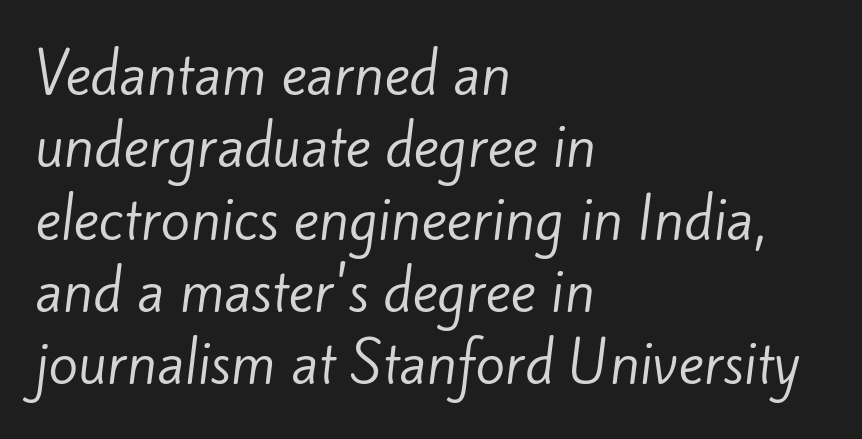
Q: Is the text bold? A: No.
Q: Is the typeface a serif or a sans-serif typeface? A: Sans-serif.
Q: Is the text underlined? A: No.
Q: How is the paragraph aligned? A: Left-aligned.
Q: Is the spacing between letters normal or unusually wide? A: Normal.
Q: Is the spacing between lines tight, normal or loose? A: Normal.
Q: Width (condensed, normal, or wide)? A: Normal.
Q: Stroke contrast? A: Low.
Q: x-height? A: Small.
Q: Monospaced? A: No.
